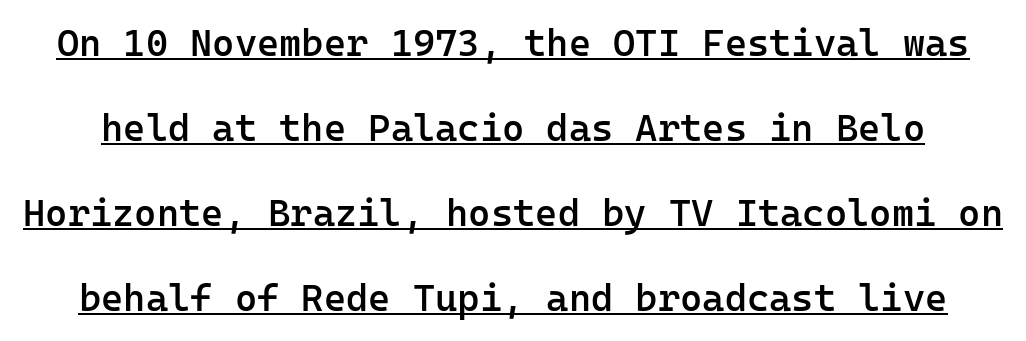
{"serif": "no", "italic": "no", "bold": "semi", "weight": "semibold", "width": "normal", "stroke_contrast": "low", "x_height": "medium", "monospaced": "yes", "underline": "yes", "line_spacing": "loose", "line_spacing_ratio": 2.24, "letter_spacing": "normal", "letter_spacing_em": 0.0, "glyph_px": 38}
